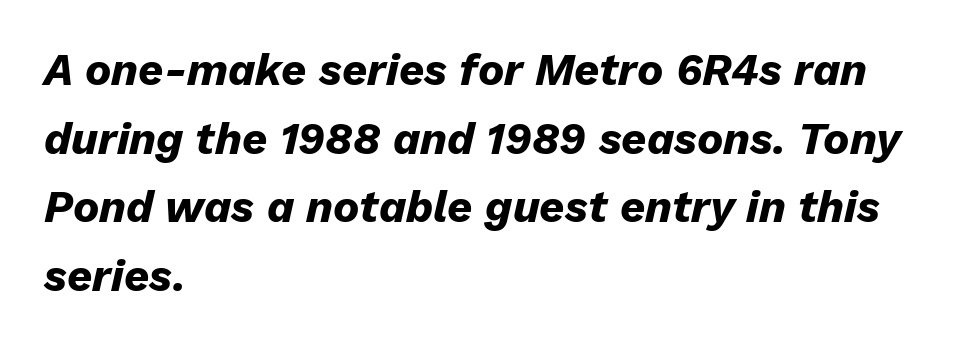
Q: Is the text bold? A: Yes.
Q: Is the text italic (slanted)? A: Yes, it leans right by about 13 degrees.
Q: Is the text underlined? A: No.
Q: How is the paragraph aligned? A: Left-aligned.
Q: Is the spacing between letters normal or unusually wide? A: Normal.
Q: Is the spacing between lines tight, normal or loose? A: Normal.
Q: Width (condensed, normal, or wide)? A: Normal.
Q: Stroke contrast? A: Low.
Q: x-height? A: Medium.
Q: Monospaced? A: No.
